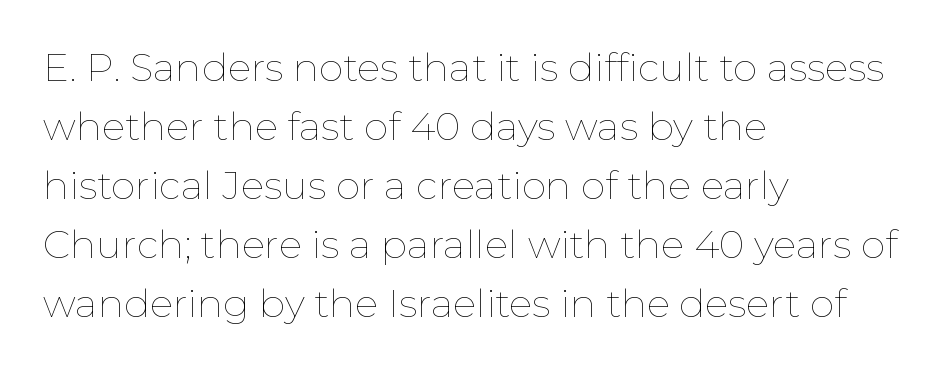
The area under the type is left untouched. The font sits on the lighter half of the weight spectrum, regular included. Caption: standard tracking, unaltered. The face used here is proportionally spaced, like ordinary book or web type. Every character sits straight up, as roman type does. Which margin do the lines hug? The left one — the right edge is uneven.
